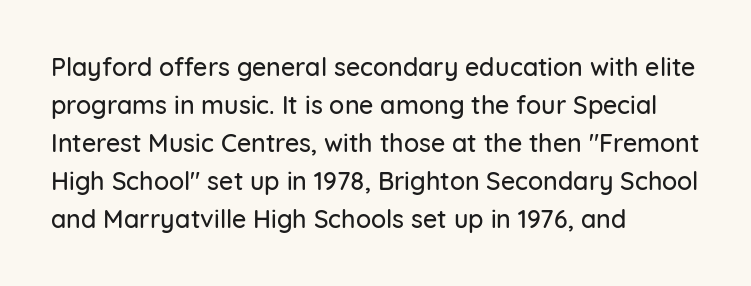
The image shows 25 px text type, upright; set left-aligned, normal line spacing (1.52x), normal letter spacing, not underlined.
